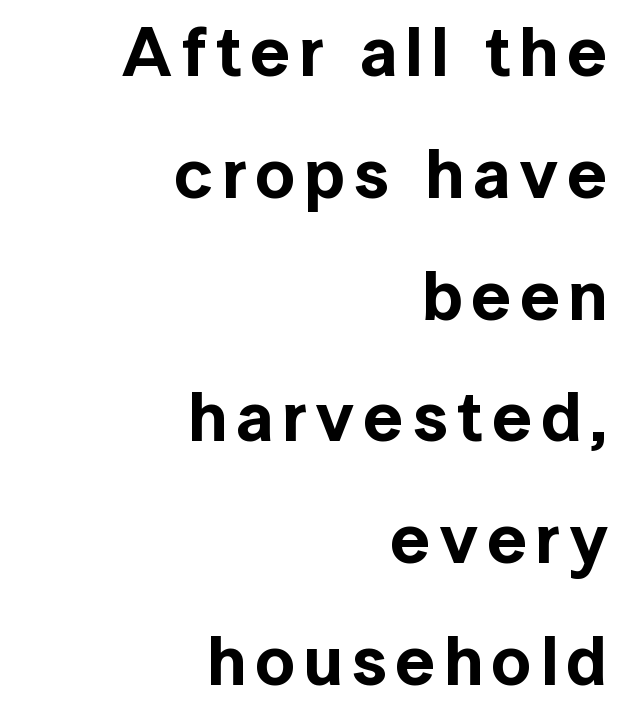
{"serif": "no", "italic": "no", "width": "normal", "x_height": "medium", "monospaced": "no", "underline": "no", "align": "right", "line_spacing_ratio": 1.74, "glyph_px": 70}
